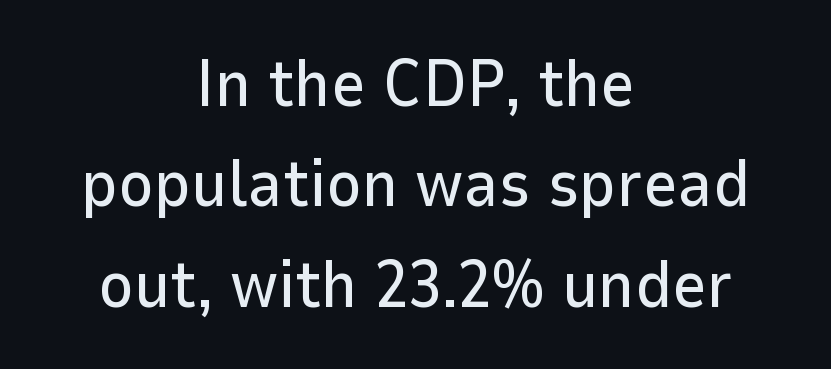
Q: Is the text italic (slanted)? A: No, it is upright.
Q: Is the typeface a serif or a sans-serif typeface? A: Sans-serif.
Q: Is the text underlined? A: No.
Q: How is the paragraph aligned? A: Centered.
Q: Is the spacing between letters normal or unusually wide? A: Normal.
Q: Is the spacing between lines tight, normal or loose? A: Normal.
Q: Width (condensed, normal, or wide)? A: Normal.
Q: Stroke contrast? A: Low.
Q: x-height? A: Medium.
Q: Monospaced? A: No.
